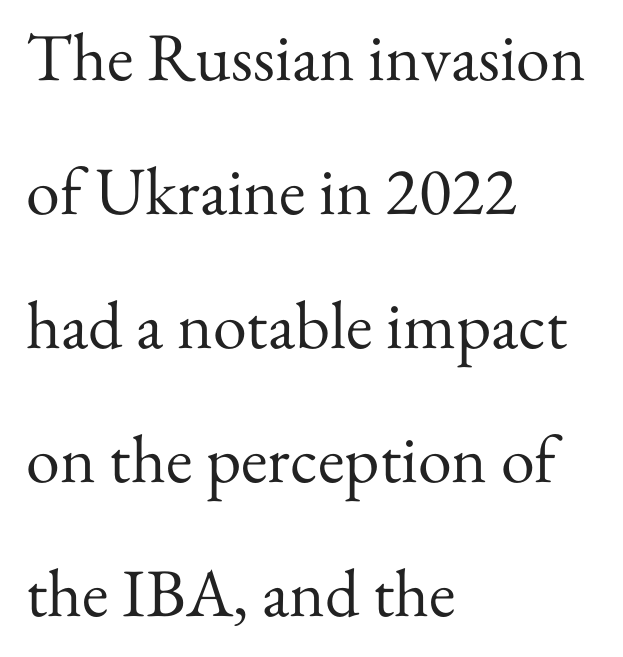
Q: Is the text bold? A: No.
Q: Is the text italic (slanted)? A: No, it is upright.
Q: Is the typeface a serif or a sans-serif typeface? A: Serif.
Q: Is the text underlined? A: No.
Q: How is the paragraph aligned? A: Left-aligned.
Q: Is the spacing between letters normal or unusually wide? A: Normal.
Q: Is the spacing between lines tight, normal or loose? A: Loose.
Q: Width (condensed, normal, or wide)? A: Normal.
Q: Stroke contrast? A: Medium.
Q: x-height? A: Small.
Q: Monospaced? A: No.
